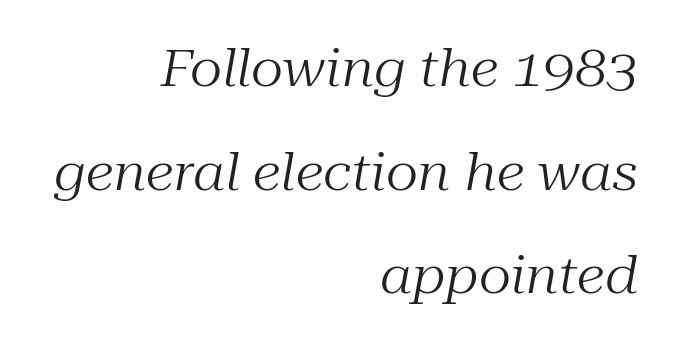
The text block is weighted toward the right margin, trailing off unevenly leftward. Type style note: has serifs. The rendering uses a large line-height, opening up the rows. The passage shown is typed in a proportional face where columns would drift. The typography opts for an oblique posture over an upright one.
